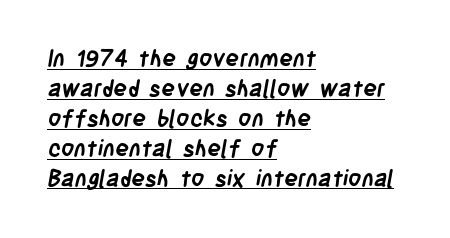
The image shows 23 px bold type; set left-aligned, normal line spacing (1.3x), normal letter spacing, underlined.
